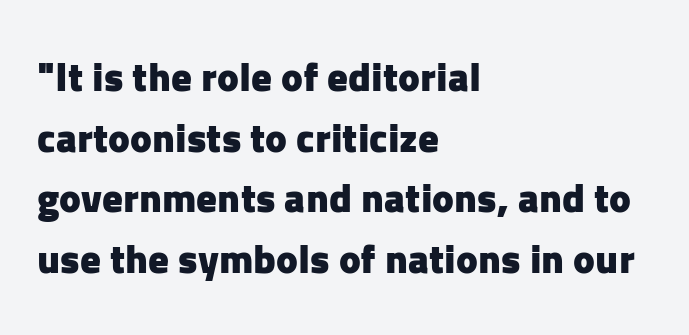
The image shows 41 px heavy sans-serif type, upright; set left-aligned, normal line spacing (1.48x), normal letter spacing, not underlined; low stroke contrast and a medium x-height.
